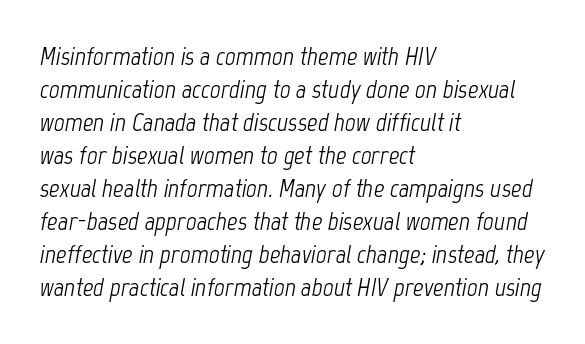
Q: Is the text bold? A: No.
Q: Is the text italic (slanted)? A: Yes, it leans right by about 12 degrees.
Q: Is the text underlined? A: No.
Q: How is the paragraph aligned? A: Left-aligned.
Q: Is the spacing between letters normal or unusually wide? A: Normal.
Q: Is the spacing between lines tight, normal or loose? A: Normal.
